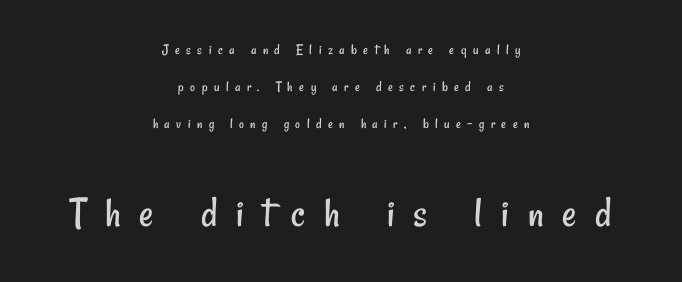
Q: Is the text bold? A: No.
Q: Is the typeface a serif or a sans-serif typeface? A: Sans-serif.
Q: Is the text underlined? A: No.
Q: How is the paragraph aligned? A: Centered.
Q: Is the spacing between letters normal or unusually wide? A: Unusually wide.
Q: Is the spacing between lines tight, normal or loose? A: Loose.
Q: Which block of text is set in a larger size, the first (top) or the second (bottom)? A: The second (bottom) one.
Q: Width (condensed, normal, or wide)? A: Condensed.
Q: Stroke contrast? A: Low.
Q: x-height? A: Small.
Q: Monospaced? A: No.
